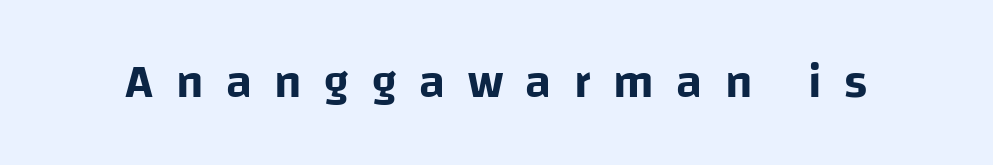
The rendering uses natural spacing where letterforms have individual widths. Honestly, there is no underline to notice here at all. The type is letterspaced generously, with wide tracking. The font family rendered here belongs to the sans-serif group. The type sits square on the baseline with zero lean.
